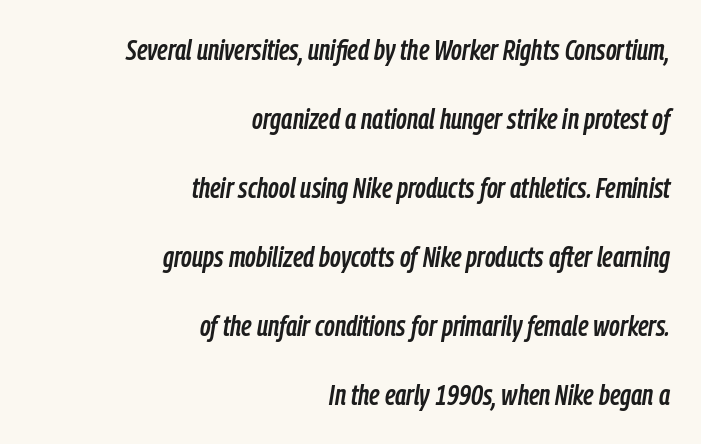
Q: Is the text italic (slanted)? A: Yes, it leans right by about 9 degrees.
Q: Is the text underlined? A: No.
Q: How is the paragraph aligned? A: Right-aligned.
Q: Is the spacing between letters normal or unusually wide? A: Normal.
Q: Is the spacing between lines tight, normal or loose? A: Loose.
Q: Width (condensed, normal, or wide)? A: Condensed.
Q: Stroke contrast? A: Low.
Q: x-height? A: Medium.
Q: Monospaced? A: No.
